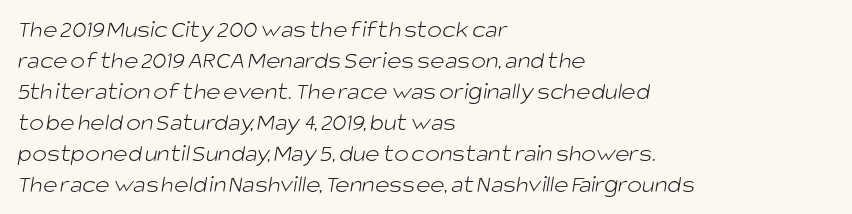
{"bold": "no", "underline": "no", "align": "left", "line_spacing_ratio": 1.24, "letter_spacing": "normal", "letter_spacing_em": 0.0, "glyph_px": 25}
